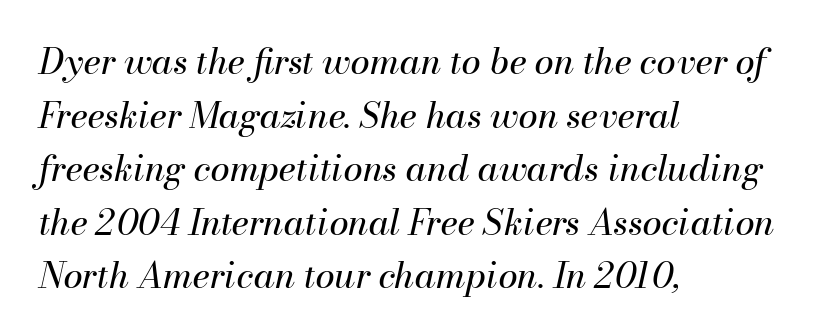
This block has exactly the height ordinary leading produces. The typesetting does not lean heavy: it is not bold. In terms of posture, this sample is oblique. Proportional: the letters do not fall into vertical columns. Layout note: lines flush left.
